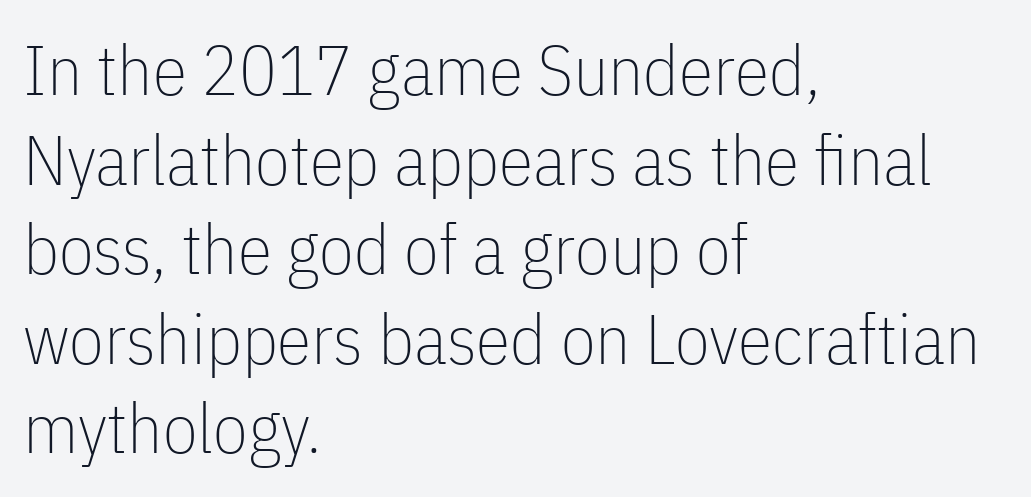
Type without underlining. The type family on display is of the sans-serif kind. The tracking reads as untouched default to a designer's eye. Each letter keeps its own natural width here, so spacing adapts to shape.
